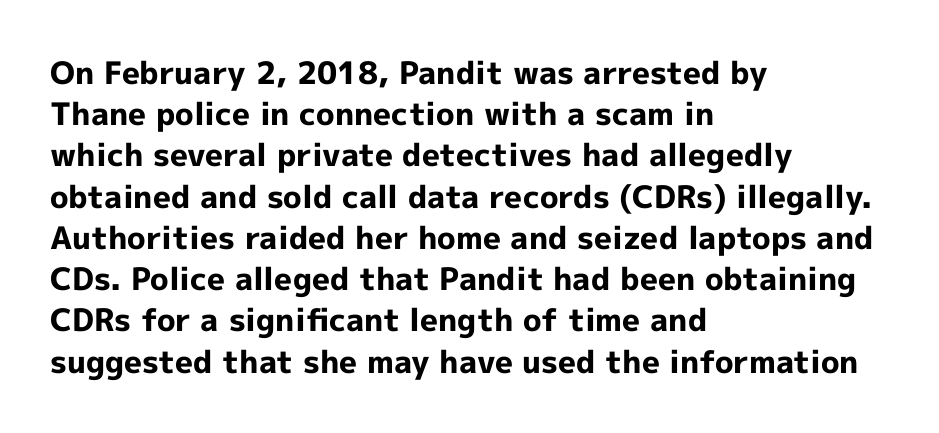
Q: Is the text bold? A: Yes.
Q: Is the text italic (slanted)? A: No, it is upright.
Q: Is the typeface a serif or a sans-serif typeface? A: Sans-serif.
Q: Is the text underlined? A: No.
Q: How is the paragraph aligned? A: Left-aligned.
Q: Is the spacing between letters normal or unusually wide? A: Normal.
Q: Is the spacing between lines tight, normal or loose? A: Normal.
Q: Width (condensed, normal, or wide)? A: Normal.
Q: x-height? A: Medium.
Q: Monospaced? A: No.
